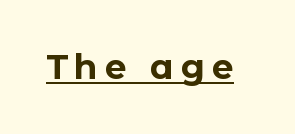
Q: Is the text bold? A: Yes.
Q: Is the text italic (slanted)? A: No, it is upright.
Q: Is the typeface a serif or a sans-serif typeface? A: Sans-serif.
Q: Is the text underlined? A: Yes.
Q: Is the spacing between letters normal or unusually wide? A: Unusually wide.
Q: Width (condensed, normal, or wide)? A: Normal.
Q: Stroke contrast? A: Low.
Q: x-height? A: Medium.
Q: Monospaced? A: No.
